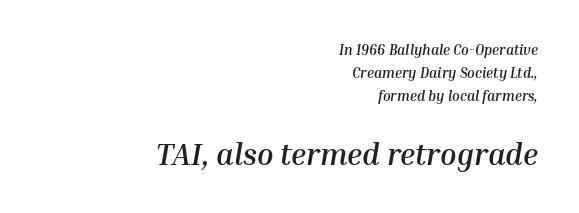
Q: Is the text bold? A: Yes.
Q: Is the text italic (slanted)? A: Yes, it leans right by about 10 degrees.
Q: Is the text underlined? A: No.
Q: How is the paragraph aligned? A: Right-aligned.
Q: Is the spacing between letters normal or unusually wide? A: Normal.
Q: Is the spacing between lines tight, normal or loose? A: Normal.
Q: Which block of text is set in a larger size, the first (top) or the second (bottom)? A: The second (bottom) one.
Q: Width (condensed, normal, or wide)? A: Normal.
Q: Stroke contrast? A: Medium.
Q: x-height? A: Medium.
Q: Monospaced? A: No.
